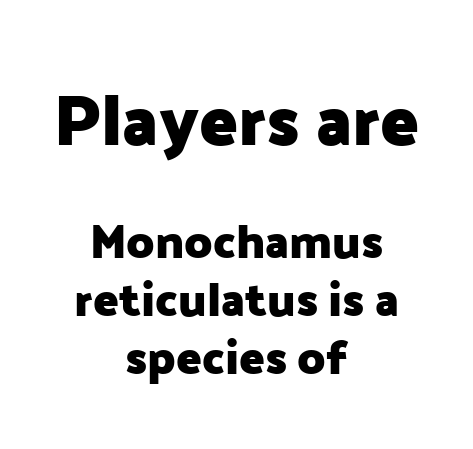
Varying glyph widths throughout — classic text-font behaviour. Typesetter's note — upper block bumped up in size, lower block left smaller. The type is set solid horizontally, with unmodified tracking. Examine the stroke ends and you'll find no serifs.
